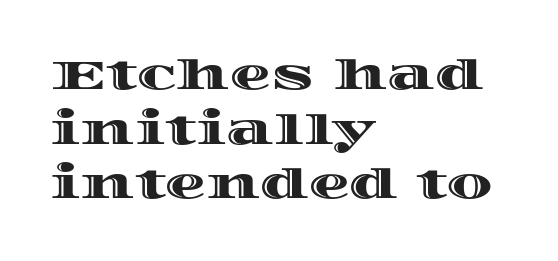
The rendering keeps characters at their native spacing. Casual observation: everything's shoved over to the left. A roman cut, with each character standing at attention. Each row of text sits above clean, open space. These lines sit exactly where default settings would place them.
